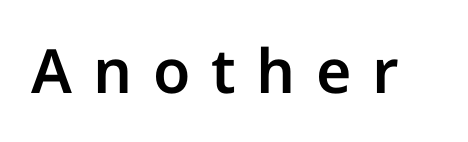
The image shows 61 px sans-serif type, upright; set unusually wide letter spacing (+0.34 em), not underlined; low stroke contrast and a medium x-height.
